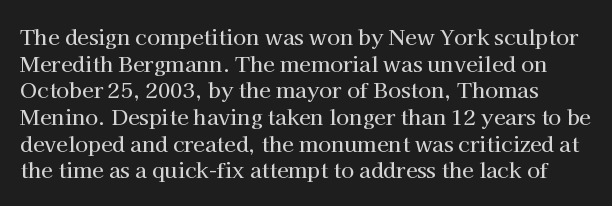
Q: Is the text italic (slanted)? A: No, it is upright.
Q: Is the text underlined? A: No.
Q: Is the spacing between letters normal or unusually wide? A: Normal.
Q: Is the spacing between lines tight, normal or loose? A: Normal.
